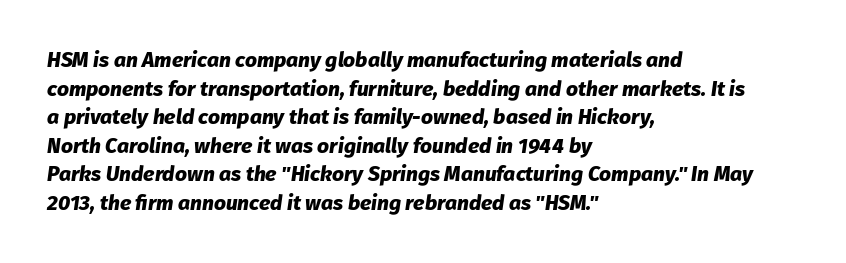
Quick note: underline off. Stroke thickness is high; the sample reads as a true bold. Vertical spacing — default. This sample uses an oblique cut, with every glyph tilted off the vertical. Is the block centered? No — it sits flush against the left margin. The face used here is rendered with its standard letterfit.
